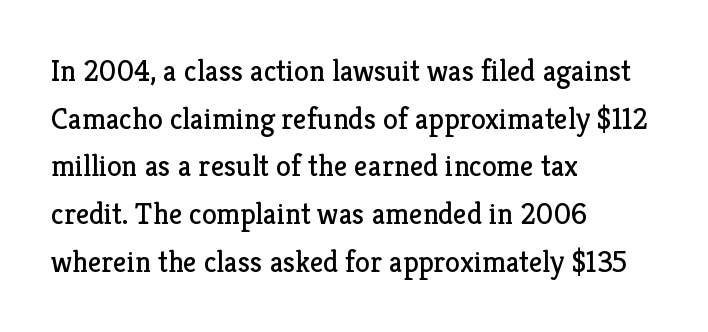
One glance says typical: line gaps are just what's usual. Visually the block forms a straight wall on the left and a jagged coastline on the right. Only glyphs here, with clear space below each row. Looks like regular typesetting: each glyph gets only the width it needs.
